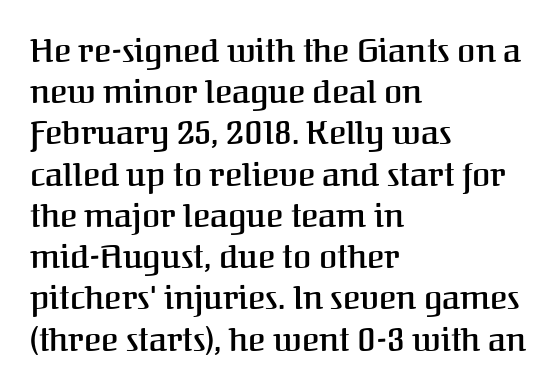
The image shows 33 px semibold serif type, upright; set left-aligned, normal line spacing (1.25x), normal letter spacing, not underlined; medium stroke contrast and a medium x-height.
